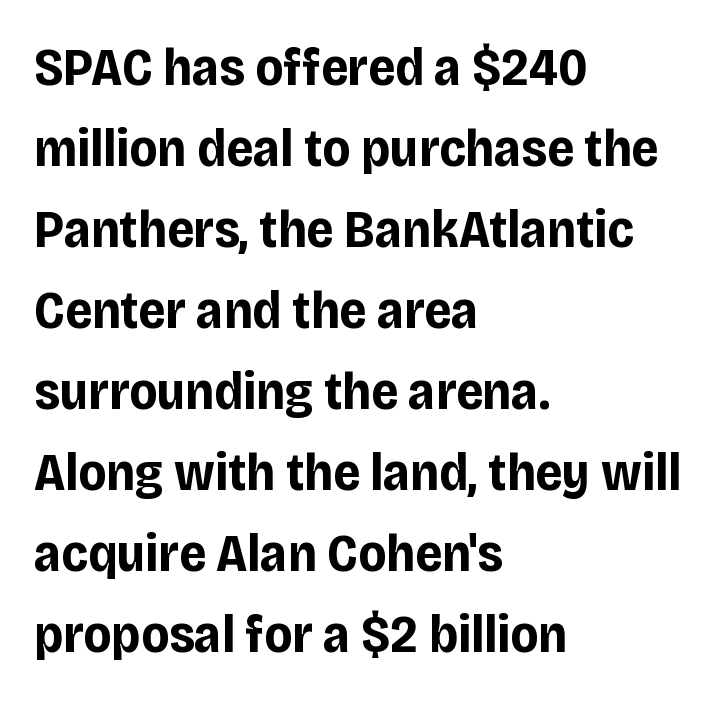
Q: Is the text bold? A: Yes.
Q: Is the text italic (slanted)? A: No, it is upright.
Q: Is the typeface a serif or a sans-serif typeface? A: Sans-serif.
Q: Is the text underlined? A: No.
Q: How is the paragraph aligned? A: Left-aligned.
Q: Is the spacing between letters normal or unusually wide? A: Normal.
Q: Is the spacing between lines tight, normal or loose? A: Normal.
Q: Width (condensed, normal, or wide)? A: Condensed.
Q: Stroke contrast? A: Low.
Q: x-height? A: Large.
Q: Monospaced? A: No.
